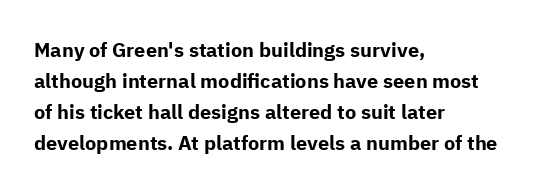
Q: Is the text bold? A: Yes.
Q: Is the text italic (slanted)? A: No, it is upright.
Q: Is the text underlined? A: No.
Q: How is the paragraph aligned? A: Left-aligned.
Q: Is the spacing between letters normal or unusually wide? A: Normal.
Q: Is the spacing between lines tight, normal or loose? A: Normal.
